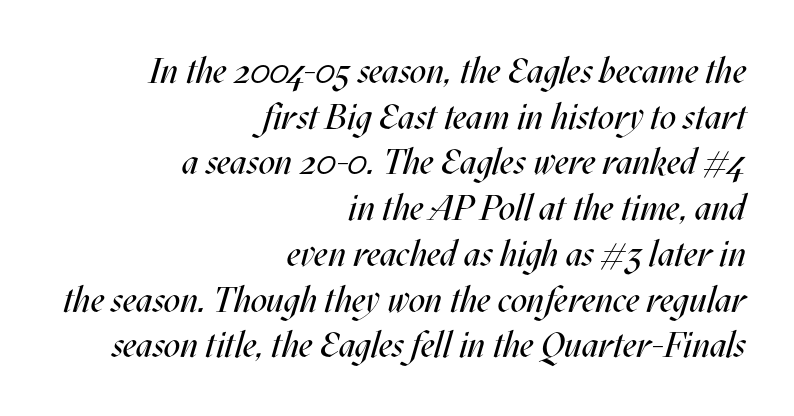
The image shows 36 px regular-weight, condensed type, italic (leaning right); set right-aligned, normal line spacing (1.27x), normal letter spacing, not underlined; medium stroke contrast and a large x-height.
